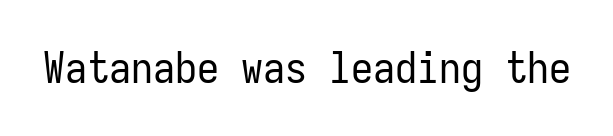
Ascenders rise straight up at ninety degrees. The face used here is monospaced, like something from a code editor. Words float on clear page, feet unadorned. Vertical stems look standard width or narrower in stroke. The face used here is rendered with its standard letterfit. The characters display no serif detailing; their extremities are plain.
